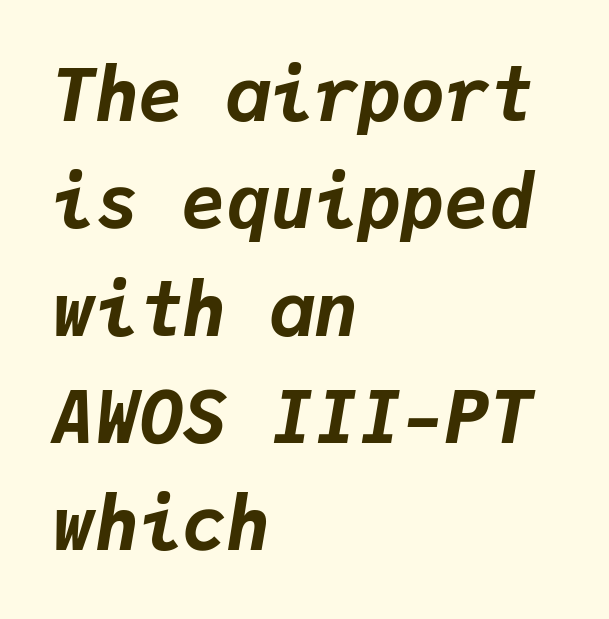
Q: Is the text bold? A: Yes.
Q: Is the text italic (slanted)? A: Yes, it leans right by about 9 degrees.
Q: Is the text underlined? A: No.
Q: How is the paragraph aligned? A: Left-aligned.
Q: Is the spacing between letters normal or unusually wide? A: Normal.
Q: Is the spacing between lines tight, normal or loose? A: Normal.
Q: Width (condensed, normal, or wide)? A: Normal.
Q: Stroke contrast? A: Low.
Q: x-height? A: Medium.
Q: Monospaced? A: Yes.
